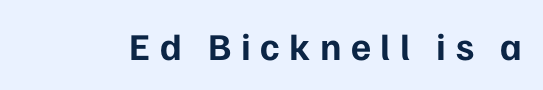
Q: Is the text bold? A: Yes.
Q: Is the text italic (slanted)? A: No, it is upright.
Q: Is the typeface a serif or a sans-serif typeface? A: Sans-serif.
Q: Is the text underlined? A: No.
Q: Is the spacing between letters normal or unusually wide? A: Unusually wide.
Q: Width (condensed, normal, or wide)? A: Normal.
Q: Stroke contrast? A: Low.
Q: x-height? A: Medium.
Q: Monospaced? A: No.
